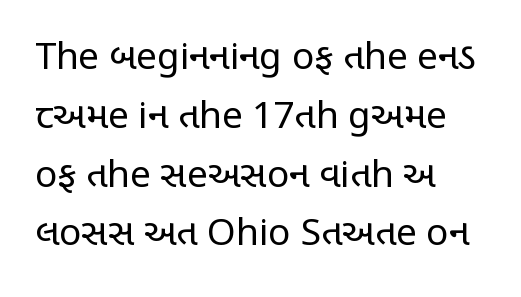
Q: Is the text bold? A: No.
Q: Is the text italic (slanted)? A: No, it is upright.
Q: Is the typeface a serif or a sans-serif typeface? A: Sans-serif.
Q: Is the text underlined? A: No.
Q: How is the paragraph aligned? A: Left-aligned.
Q: Is the spacing between letters normal or unusually wide? A: Normal.
Q: Is the spacing between lines tight, normal or loose? A: Normal.
Q: Width (condensed, normal, or wide)? A: Condensed.
Q: Stroke contrast? A: Low.
Q: x-height? A: Large.
Q: Monospaced? A: No.
